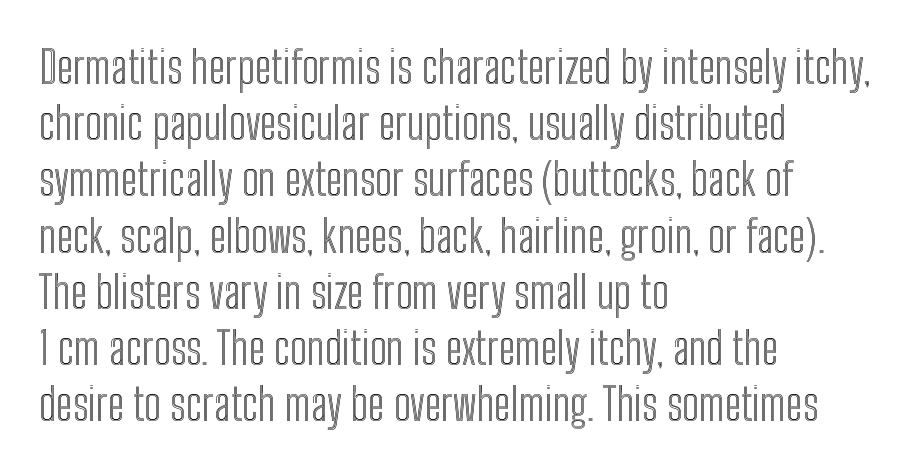
Typeset ragged right — the left edge is the straight one. The face used here is proportionally spaced, like ordinary book or web type. Vertical spacing — default. Honestly, the letter spacing is just normal — you wouldn't notice it.
